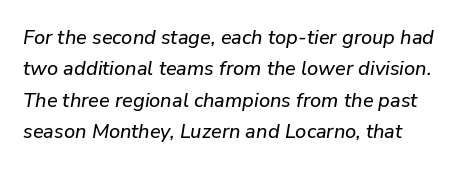
Each new line begins a customary step beneath the previous one. The space directly below the letters is spotless. The text carries the slant typical of an italic or oblique font. Words appear dense and cohesive because spacing is normal.
